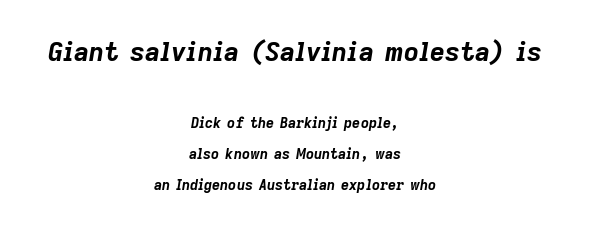
The image shows 26 px bold type, italic (leaning right); set centered, loose line spacing (2.22x), normal letter spacing, not underlined; the first (top) block is 1.86x larger.
